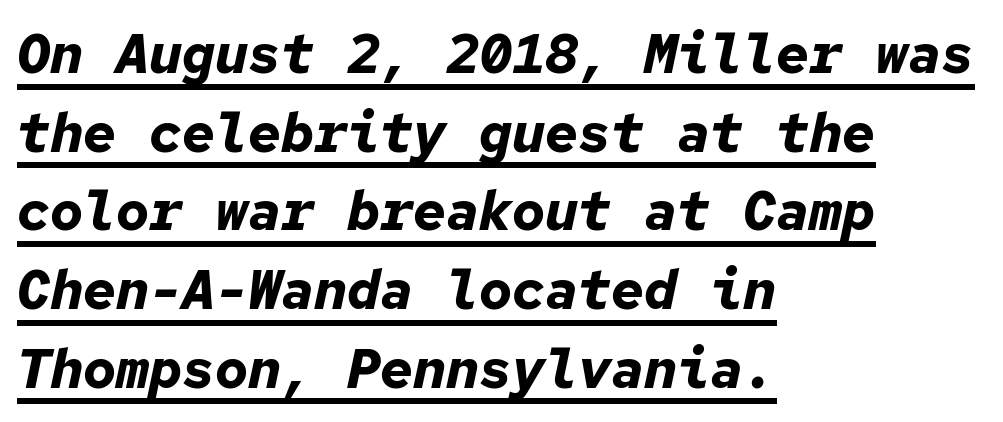
{"italic": "yes", "lean": "right", "slant_degrees": 12, "bold": "yes", "weight": "bold", "width": "normal", "stroke_contrast": "low", "x_height": "medium", "monospaced": "yes", "underline": "yes", "align": "left", "line_spacing": "normal", "line_spacing_ratio": 1.43, "letter_spacing": "normal", "letter_spacing_em": 0.0, "glyph_px": 55}
